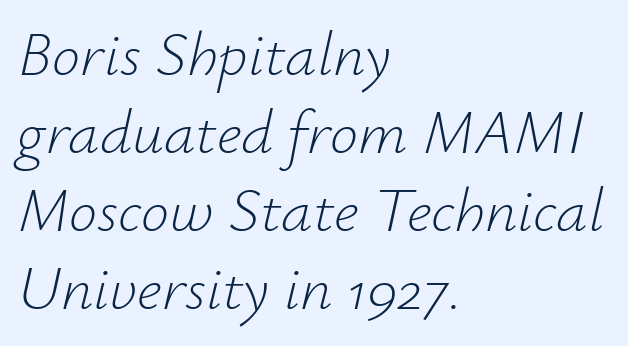
The typography opts for an oblique posture over an upright one. Words appear dense and cohesive because spacing is normal. This rendering uses left alignment, leaving the right contour irregular. Character widths vary here, with narrow letters taking less room than wide ones.
